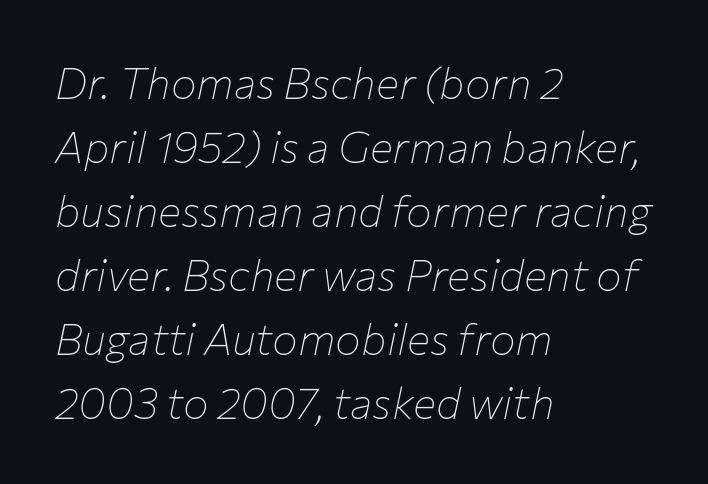
{"italic": "yes", "lean": "right", "slant_degrees": 12, "bold": "no", "weight": "thin", "width": "normal", "stroke_contrast": "low", "x_height": "medium", "monospaced": "no", "underline": "no", "align": "left", "line_spacing": "normal", "line_spacing_ratio": 1.49, "letter_spacing": "normal", "letter_spacing_em": 0.0, "glyph_px": 43}
